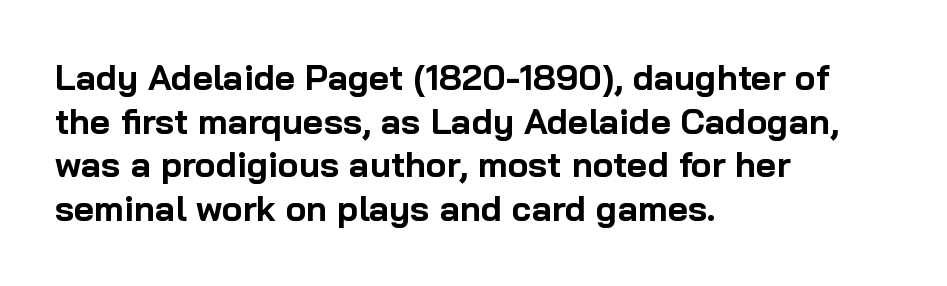
Rule under the text: the space is simply empty. Do the characters align in a grid? No, the font is proportional. Each word holds together tightly as a unit, with standard inter-letter gaps. Does the type have serifs? No, each stem ends abruptly. The sample has been set heavy, in full bold.
